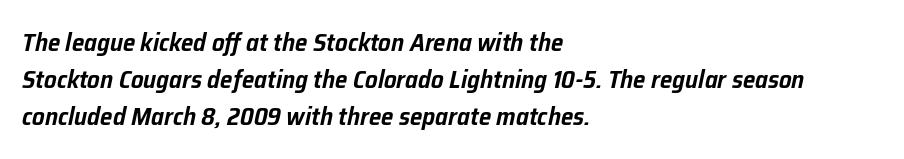
Q: Is the text italic (slanted)? A: Yes, it leans right by about 12 degrees.
Q: Is the text underlined? A: No.
Q: How is the paragraph aligned? A: Left-aligned.
Q: Is the spacing between letters normal or unusually wide? A: Normal.
Q: Is the spacing between lines tight, normal or loose? A: Normal.
